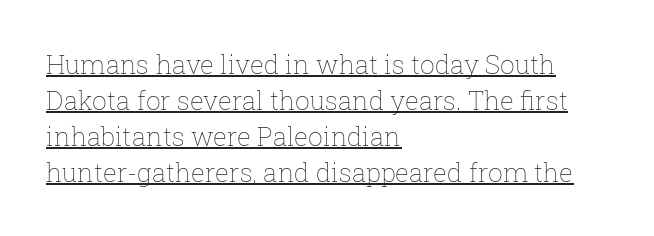
{"italic": "no", "bold": "no", "underline": "yes", "align": "left", "line_spacing": "normal", "line_spacing_ratio": 1.38, "letter_spacing": "normal", "letter_spacing_em": 0.0, "glyph_px": 26}
